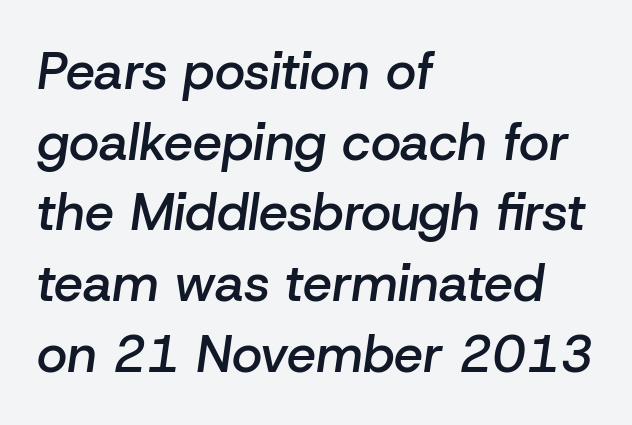
{"italic": "yes", "lean": "right", "slant_degrees": 8, "bold": "semi", "weight": "semibold", "width": "normal", "stroke_contrast": "low", "x_height": "medium", "monospaced": "no", "underline": "no", "align": "left", "line_spacing": "normal", "line_spacing_ratio": 1.36, "letter_spacing": "normal", "letter_spacing_em": 0.0, "glyph_px": 52}
